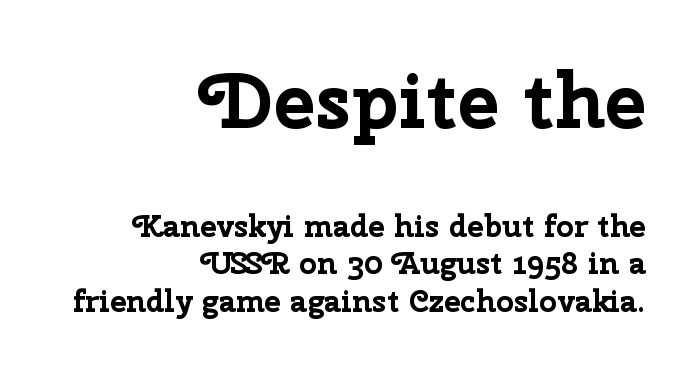
{"serif": "no", "italic": "no", "bold": "yes", "weight": "bold", "width": "normal", "stroke_contrast": "low", "x_height": "medium", "monospaced": "no", "underline": "no", "align": "right", "line_spacing_ratio": 1.21, "letter_spacing": "normal", "letter_spacing_em": 0.0, "larger_block": "first", "size_ratio": 2.52, "glyph_px": 78}
